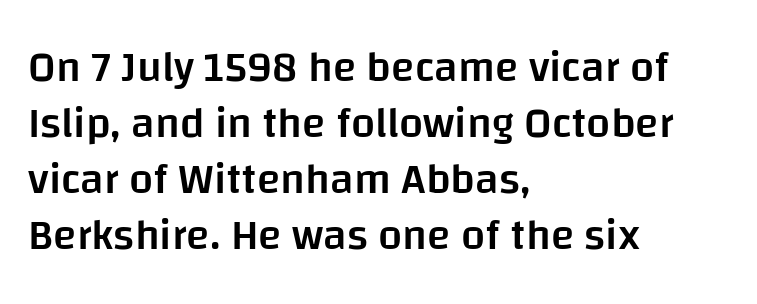
{"serif": "no", "italic": "no", "bold": "semi", "weight": "semibold", "width": "normal", "stroke_contrast": "low", "x_height": "large", "monospaced": "no", "underline": "no", "align": "left", "line_spacing": "normal", "line_spacing_ratio": 1.3, "letter_spacing": "normal", "letter_spacing_em": 0.0, "glyph_px": 43}
